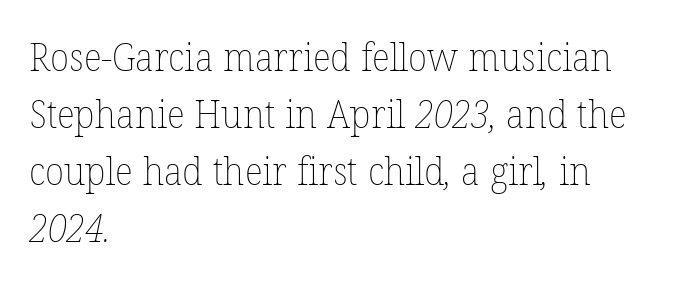
The image shows 39 px thin type; set left-aligned, normal line spacing (1.46x), normal letter spacing, not underlined; low stroke contrast and a medium x-height.
